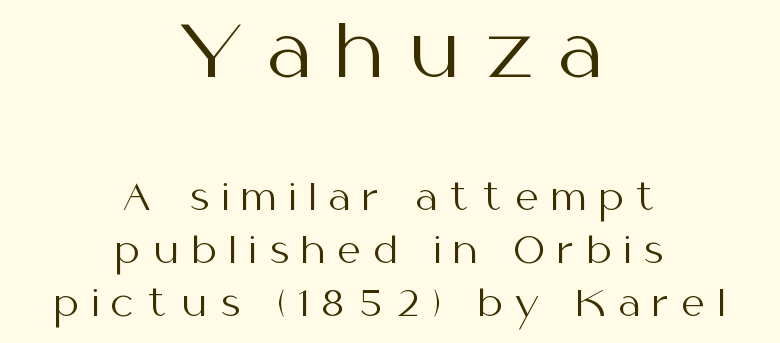
Q: Is the text bold? A: No.
Q: Is the text italic (slanted)? A: No, it is upright.
Q: Is the typeface a serif or a sans-serif typeface? A: Sans-serif.
Q: Is the text underlined? A: No.
Q: How is the paragraph aligned? A: Centered.
Q: Is the spacing between letters normal or unusually wide? A: Unusually wide.
Q: Is the spacing between lines tight, normal or loose? A: Normal.
Q: Which block of text is set in a larger size, the first (top) or the second (bottom)? A: The first (top) one.
Q: Width (condensed, normal, or wide)? A: Normal.
Q: Stroke contrast? A: Medium.
Q: x-height? A: Medium.
Q: Monospaced? A: No.
